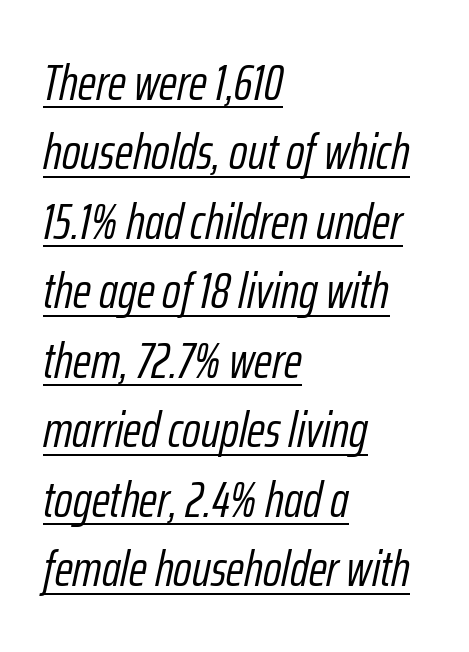
{"italic": "yes", "lean": "right", "slant_degrees": 12, "bold": "no", "weight": "light", "width": "condensed", "stroke_contrast": "low", "x_height": "medium", "monospaced": "no", "underline": "yes", "align": "left", "line_spacing": "normal", "line_spacing_ratio": 1.39, "letter_spacing": "normal", "letter_spacing_em": 0.0, "glyph_px": 50}
